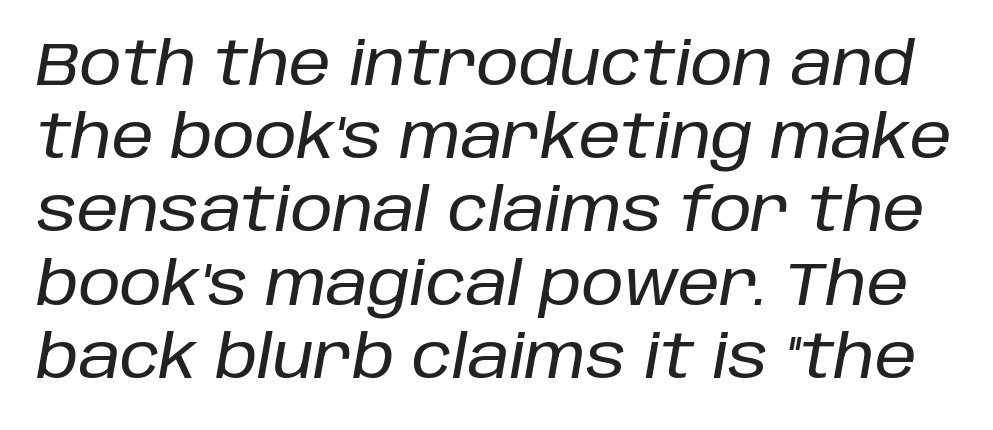
No word sits above an underline. Yep, that's italic — everything's leaning. Note the varied advance widths — an 'i' is clearly narrower than an 'm'. Compared with typical body copy, the letter spacing here is the same.
